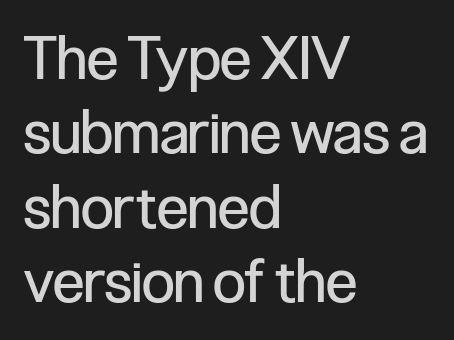
The image shows 59 px regular-weight, condensed sans-serif type, upright; set left-aligned, normal line spacing (1.26x), normal letter spacing, not underlined; low stroke contrast and a medium x-height.
